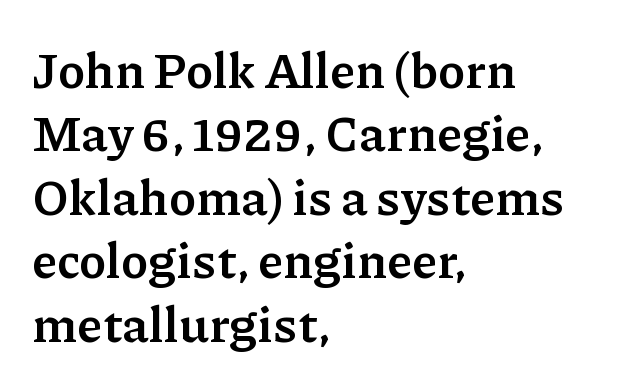
The image shows 50 px semibold serif type, upright; set left-aligned, normal line spacing (1.27x), normal letter spacing, not underlined; low stroke contrast and a medium x-height.
